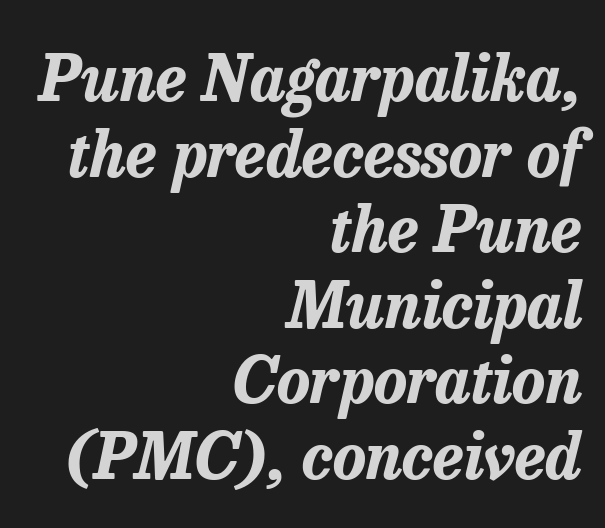
{"italic": "yes", "lean": "right", "slant_degrees": 13, "bold": "yes", "weight": "bold", "width": "normal", "stroke_contrast": "low", "x_height": "medium", "monospaced": "no", "underline": "no", "align": "right", "line_spacing_ratio": 1.2, "letter_spacing": "normal", "letter_spacing_em": 0.0, "glyph_px": 63}
